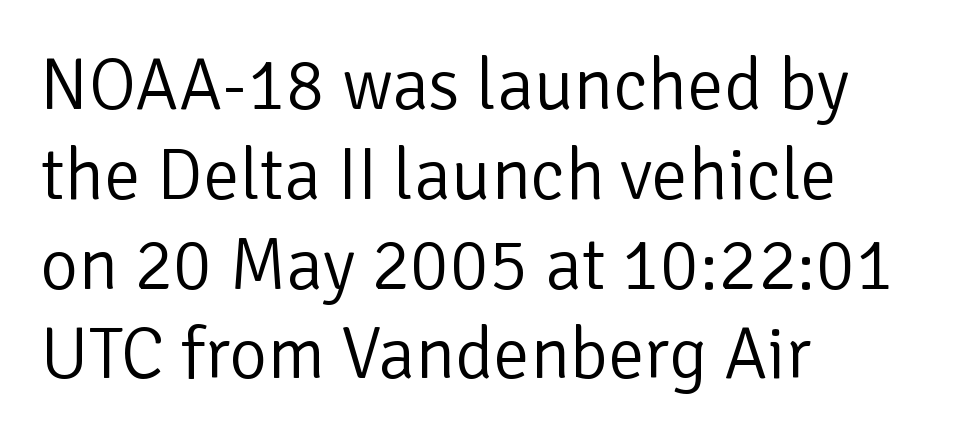
The image shows 73 px light sans-serif type, upright; set left-aligned, line spacing 1.23x, normal letter spacing, not underlined; low stroke contrast and a medium x-height.
